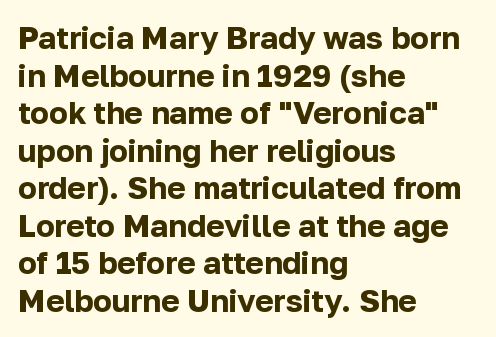
The rendering uses natural spacing where letterforms have individual widths. The lettering stays uniformly vertical, giving the passage a roman look. These lines stack with their left ends in a neat column. Letterform terminals end flat and unadorned throughout the passage. Pretty heavy lettering here — definitely bold. The string is rendered with underlining switched off.
